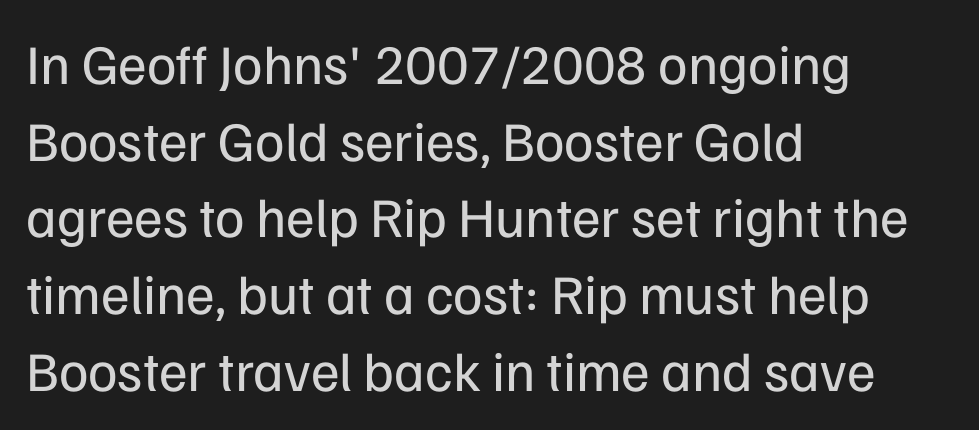
Visually the block forms a straight wall on the left and a jagged coastline on the right. The rendering shows plain stroke endings on the letterforms — a sans-serif design. Every stem runs plumb, perpendicular to the baseline. Whoever set this chose a conventional vertical rhythm. Letters rest on an invisible, unmarked baseline.
